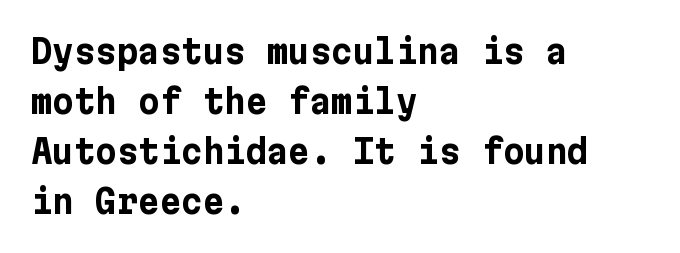
Q: Is the text bold? A: Yes.
Q: Is the text italic (slanted)? A: No, it is upright.
Q: Is the typeface a serif or a sans-serif typeface? A: Sans-serif.
Q: Is the text underlined? A: No.
Q: How is the paragraph aligned? A: Left-aligned.
Q: Is the spacing between letters normal or unusually wide? A: Normal.
Q: Is the spacing between lines tight, normal or loose? A: Normal.
Q: Width (condensed, normal, or wide)? A: Normal.
Q: Stroke contrast? A: Low.
Q: x-height? A: Medium.
